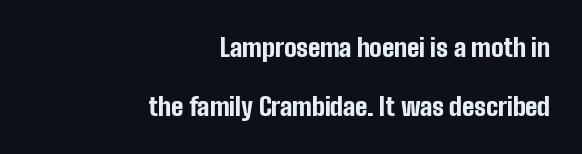
Horizontally, the lines are justified to the trailing edge only. This is roman type, the default non-slanted kind. The space directly below the letters is spotless. Nobody touched the tracking dial on this one. Heavy, bold letterforms.
